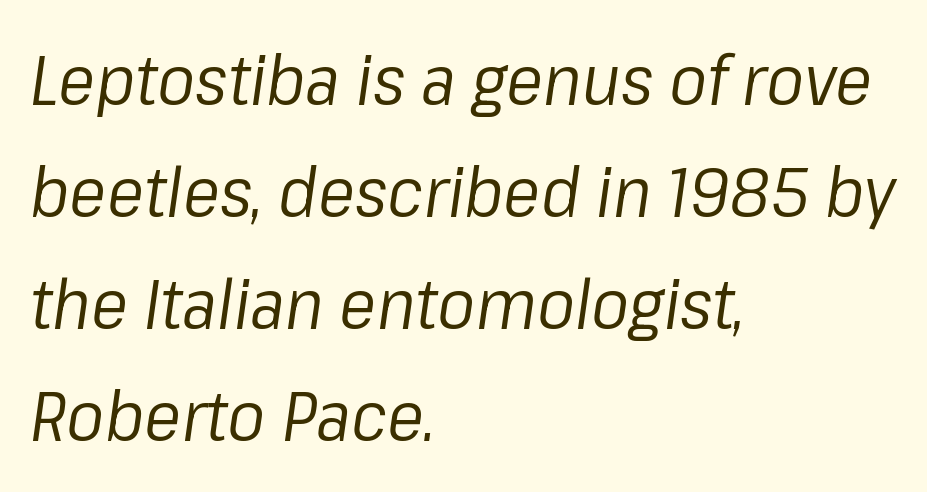
The image shows 70 px regular-weight type, italic (leaning right); set left-aligned, normal line spacing (1.6x), normal letter spacing, not underlined; low stroke contrast and a medium x-height.
